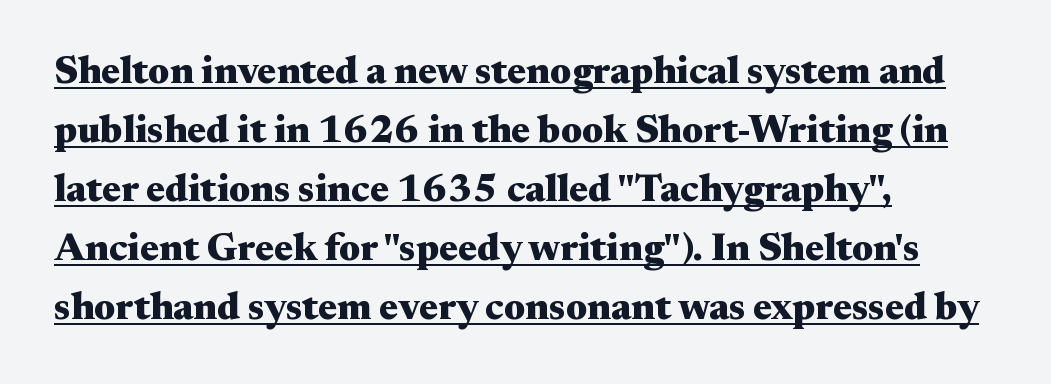
Q: Is the text bold? A: Yes.
Q: Is the text italic (slanted)? A: No, it is upright.
Q: Is the typeface a serif or a sans-serif typeface? A: Serif.
Q: Is the text underlined? A: Yes.
Q: How is the paragraph aligned? A: Left-aligned.
Q: Is the spacing between letters normal or unusually wide? A: Normal.
Q: Is the spacing between lines tight, normal or loose? A: Normal.
Q: Width (condensed, normal, or wide)? A: Wide.
Q: Stroke contrast? A: Medium.
Q: x-height? A: Small.
Q: Monospaced? A: No.
